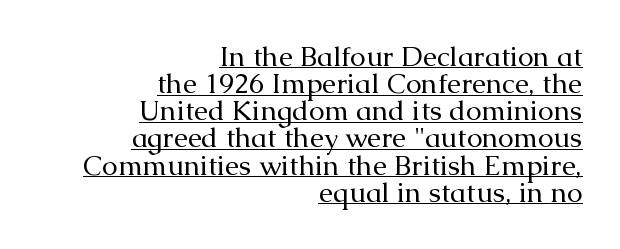
Characters remain perfectly vertical along every line. The rendering keeps characters at their native spacing. Here the designer chose a conventional face with non-uniform glyph widths. Short and long lines alike share a common ending point at right. The typeface chosen for these lines features serifs.
